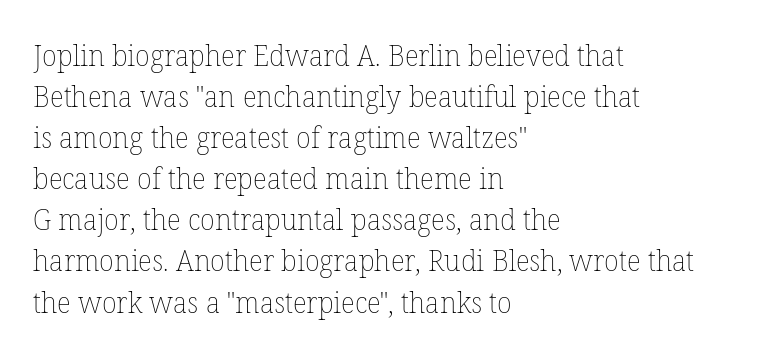
The image shows 30 px thin type, upright; set left-aligned, normal line spacing (1.37x), normal letter spacing, not underlined; low stroke contrast and a medium x-height.
